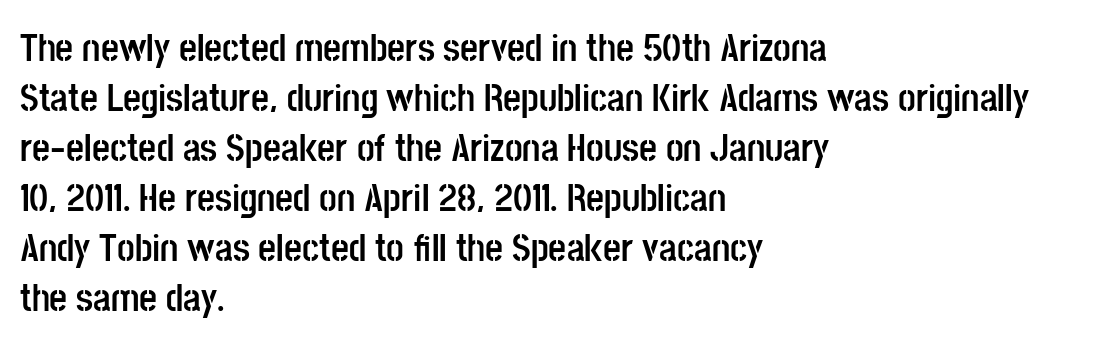
Students, this is bold: see how much ink each stroke carries. Descenders hang freely into open space. One-word summary of the alignment: left. Is the letter spacing exaggerated? No — it looks like the ordinary default. Stroke terminals: plain, sans-serif. Italic: no, the glyphs are upright roman.
